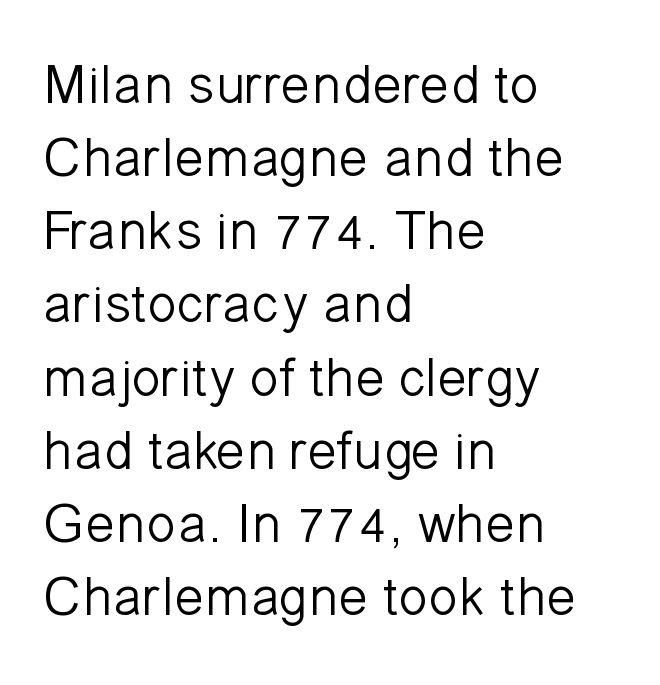
The image shows 55 px light sans-serif type, upright; set left-aligned, normal line spacing (1.33x), normal letter spacing, not underlined; low stroke contrast and a medium x-height.
